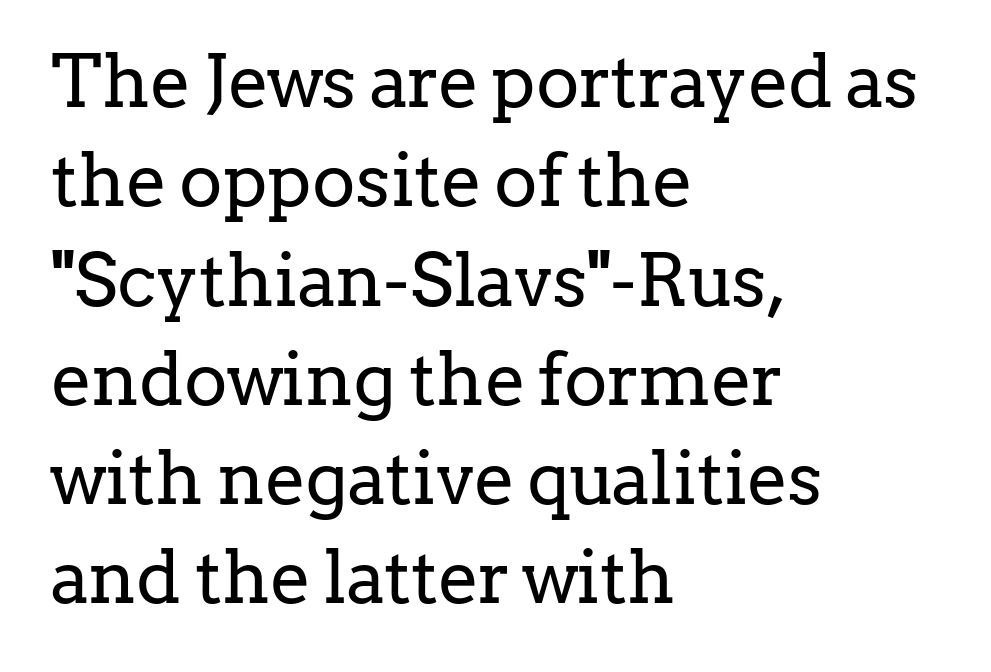
Character widths vary here, with narrow letters taking less room than wide ones. Clear beneath every line of the passage. The setting favours the left margin, as ordinary paragraphs usually do. This sample uses plain, unmodified letter spacing.
